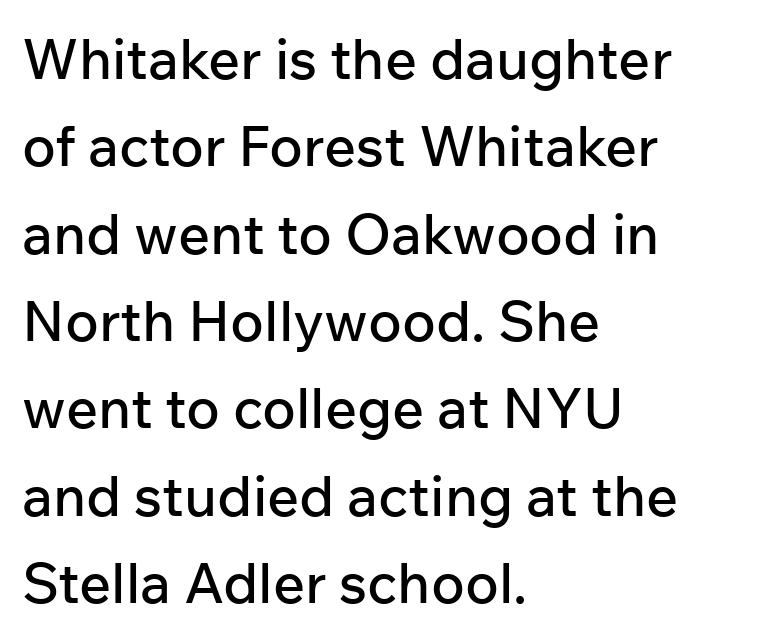
The image shows 56 px sans-serif type, upright; set left-aligned, normal line spacing (1.56x), normal letter spacing, not underlined; low stroke contrast and a medium x-height.
